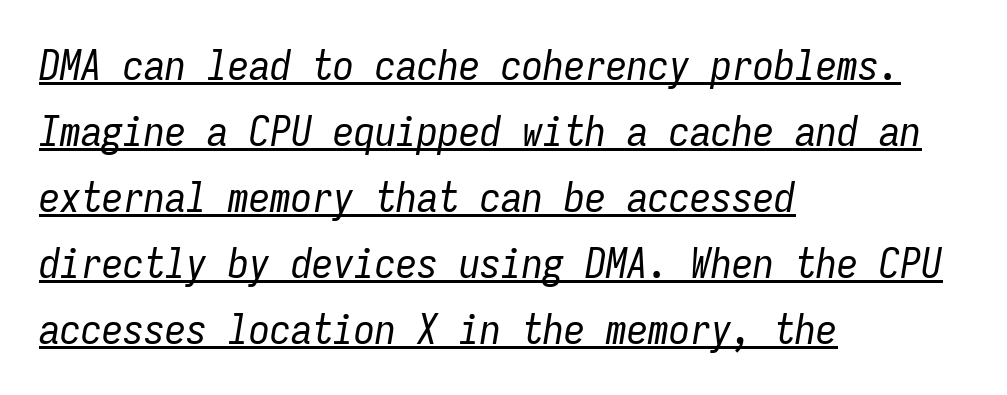
The passage shown is underscored from start to finish. The rag falls on the right side of this text block. This sample has the even, mechanical cadence of fixed-width lettering. No extra tracking has been applied to these lines. The face used here has a pronounced slope to its letters. Stroke mass is kept to a normal reading level or below.
